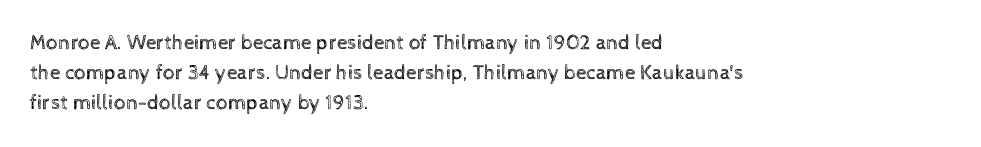
Regarding leading, the lines here are spaced in the standard way. Underline: absent. A classic flush-left, rag-right setting is used for this passage. Every character sits straight up, as roman type does.
